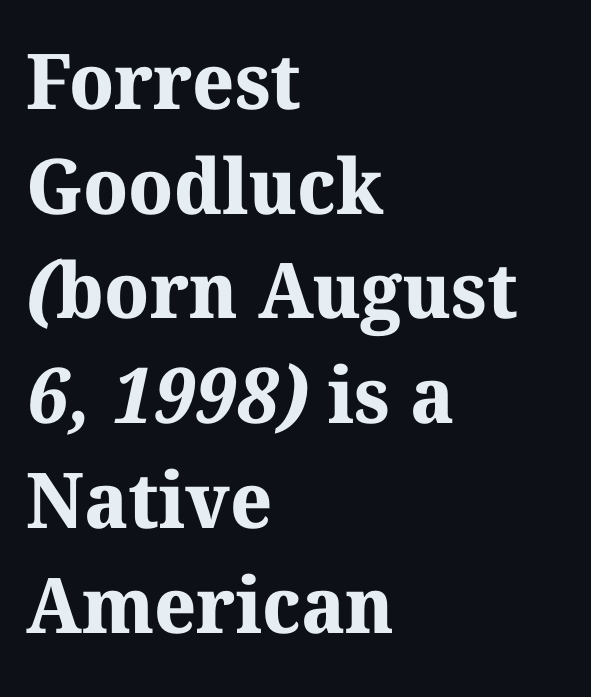
Leading matches the norm, producing a regular column. These lines are set flush left with a ragged right edge. Varying glyph widths throughout — classic text-font behaviour. Pretty heavy lettering here — definitely bold.
